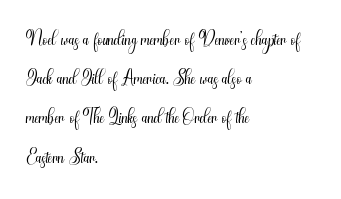
Font category for this specimen: sans-serif. Character widths vary here, with narrow letters taking less room than wide ones. Short and long lines alike share a common starting point at left. What's the leading like? Ordinary, nothing unusual.
